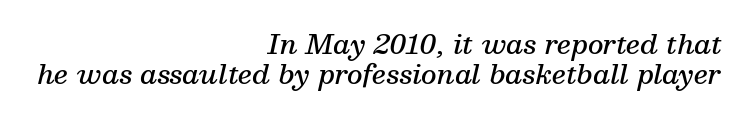
The face used here is rendered with its standard letterfit. The strip under each line holds only bare page. The typesetter chose a ragged-left arrangement here. Characters are canted at an angle relative to the baseline's perpendicular. Vertically, the passage feels compressed, each row crowding the next. The font is running at a semibold setting, under full bold.
